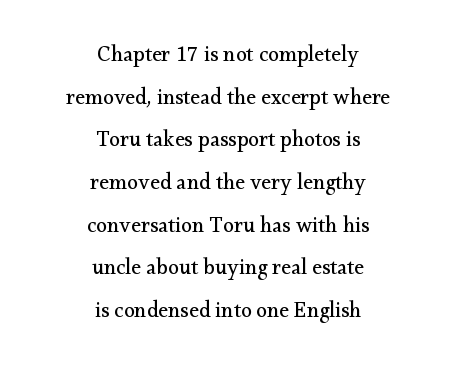
The image shows 22 px text type, upright; set centered, loose line spacing (1.94x), normal letter spacing, not underlined.
